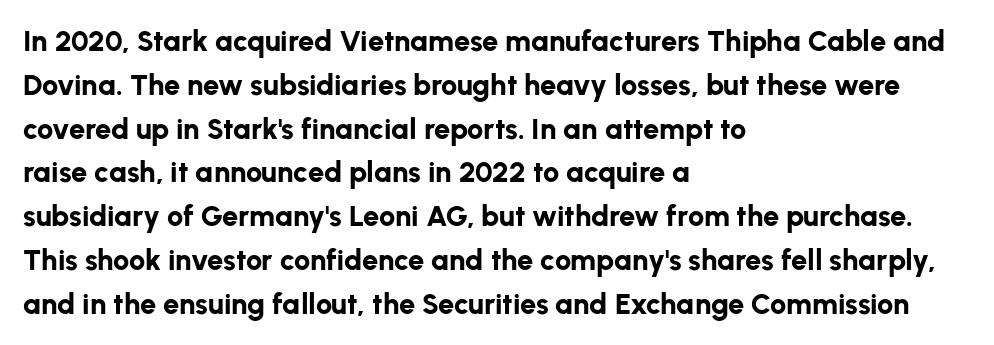
The face used here is a sans, in the tradition of grotesques and geometrics. The compositor pushed each line to the left boundary. A full-strength bold gives these letters their thick strokes. The gap between lines stays unmarked. There is no visible air inserted between adjacent glyphs. The face used here is proportionally spaced, like ordinary book or web type.
